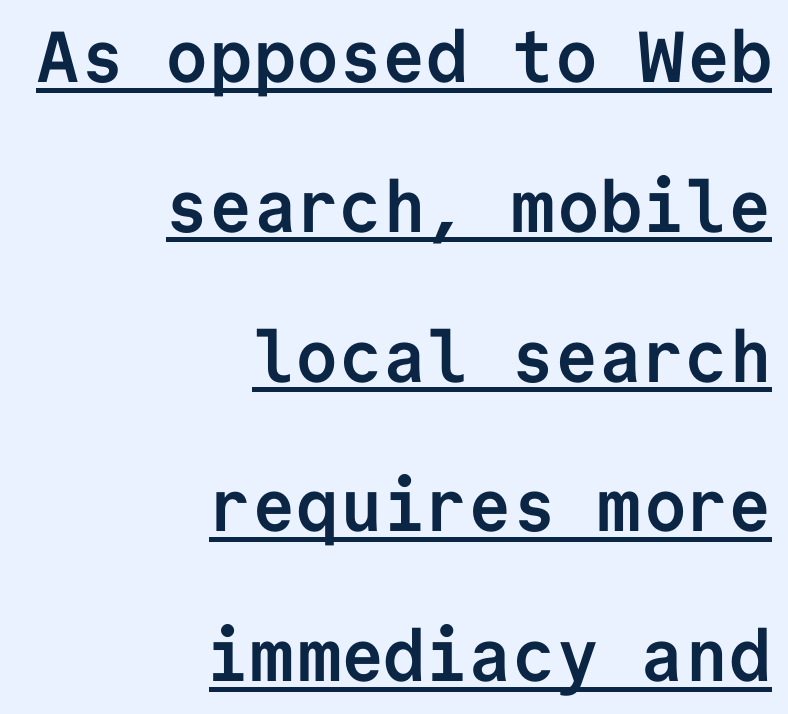
Q: Is the text bold? A: Yes.
Q: Is the text italic (slanted)? A: No, it is upright.
Q: Is the typeface a serif or a sans-serif typeface? A: Sans-serif.
Q: Is the text underlined? A: Yes.
Q: How is the paragraph aligned? A: Right-aligned.
Q: Is the spacing between letters normal or unusually wide? A: Normal.
Q: Is the spacing between lines tight, normal or loose? A: Loose.
Q: Width (condensed, normal, or wide)? A: Normal.
Q: Stroke contrast? A: Low.
Q: x-height? A: Medium.
Q: Monospaced? A: Yes.
